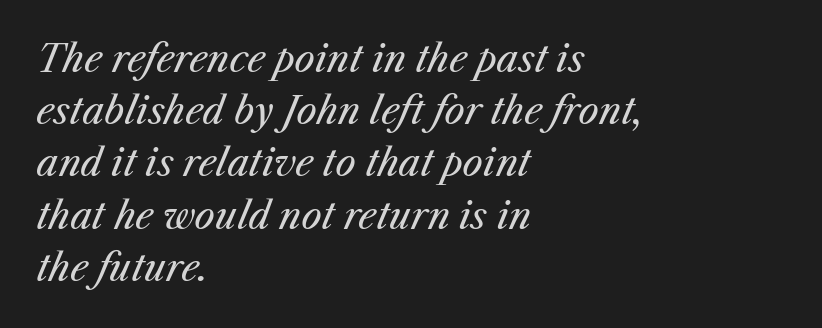
Q: Is the text bold? A: No.
Q: Is the text italic (slanted)? A: Yes, it leans right by about 25 degrees.
Q: Is the text underlined? A: No.
Q: How is the paragraph aligned? A: Left-aligned.
Q: Is the spacing between letters normal or unusually wide? A: Normal.
Q: Is the spacing between lines tight, normal or loose? A: Normal.
Q: Width (condensed, normal, or wide)? A: Normal.
Q: Stroke contrast? A: Medium.
Q: x-height? A: Medium.
Q: Monospaced? A: No.
